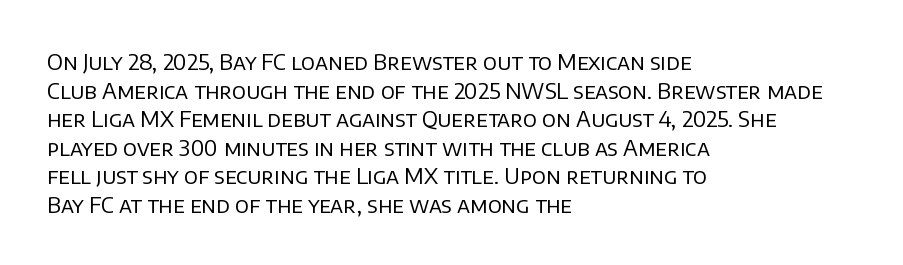
The image shows 22 px text type, upright; set left-aligned, normal line spacing (1.3x), normal letter spacing, not underlined.
